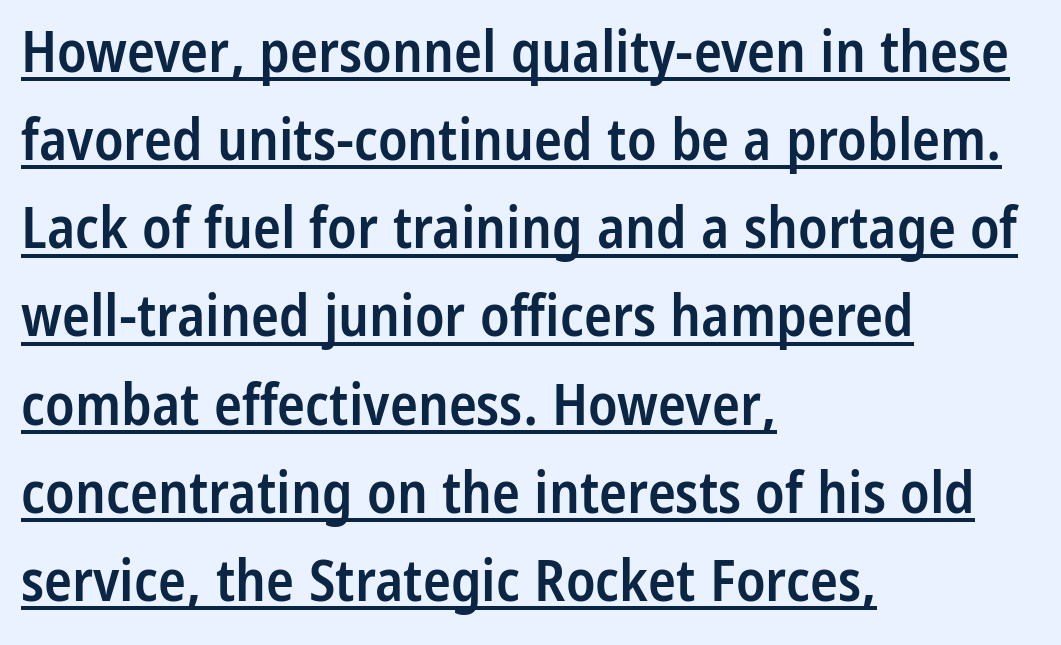
The compositor pushed each line to the left boundary. The letters carry no serifs — their stems end cleanly without finishing strokes. Vertical spacing — default. The lettering is marked with a stroke running underneath it.
